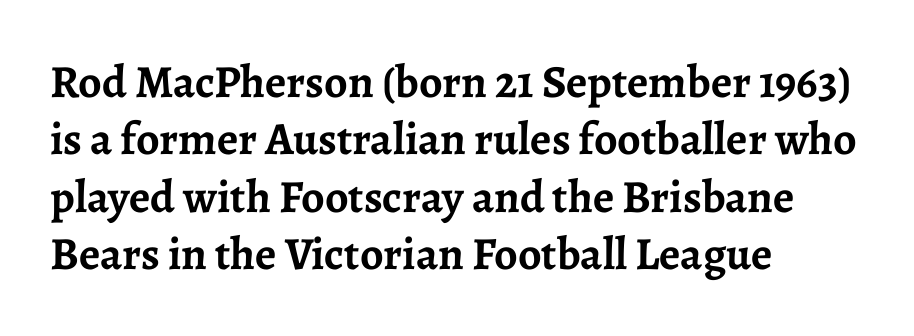
The image shows 46 px semibold serif type, upright; set left-aligned, normal line spacing (1.25x), normal letter spacing, not underlined; low stroke contrast and a medium x-height.
